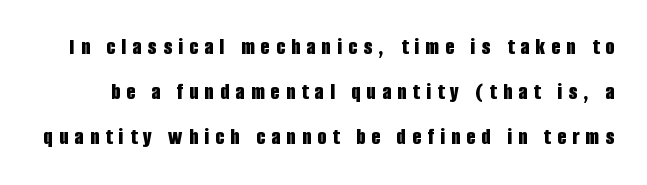
Q: Is the text bold? A: Yes.
Q: Is the text italic (slanted)? A: No, it is upright.
Q: Is the text underlined? A: No.
Q: Is the spacing between letters normal or unusually wide? A: Unusually wide.
Q: Is the spacing between lines tight, normal or loose? A: Loose.
